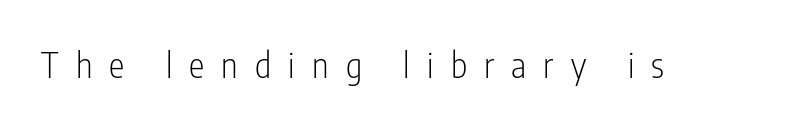
Q: Is the text bold? A: No.
Q: Is the text italic (slanted)? A: No, it is upright.
Q: Is the typeface a serif or a sans-serif typeface? A: Sans-serif.
Q: Is the text underlined? A: No.
Q: Is the spacing between letters normal or unusually wide? A: Unusually wide.
Q: Width (condensed, normal, or wide)? A: Condensed.
Q: Stroke contrast? A: Low.
Q: x-height? A: Medium.
Q: Monospaced? A: No.
